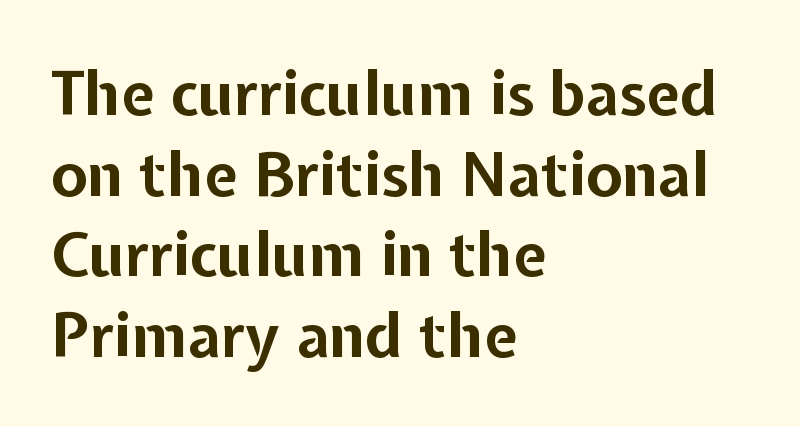
The image shows 61 px bold sans-serif type, upright; set left-aligned, normal line spacing (1.32x), normal letter spacing, not underlined; low stroke contrast and a medium x-height.
